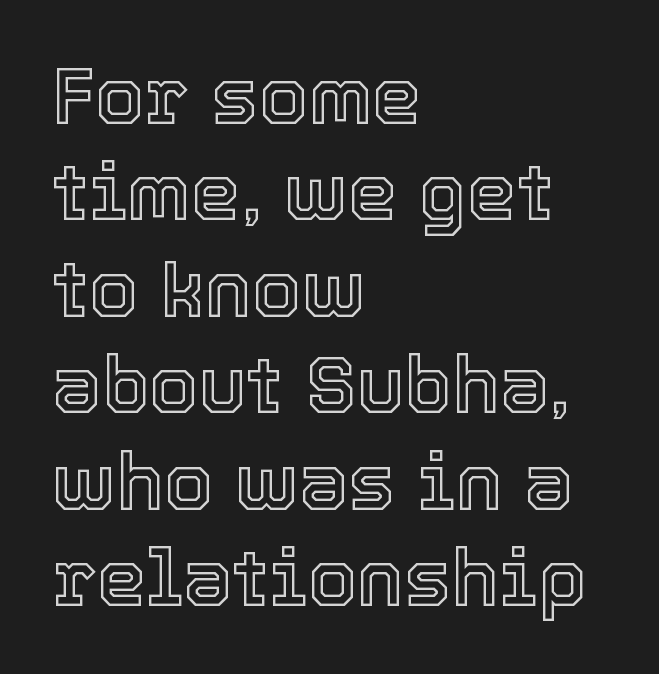
The image shows 79 px text type, upright; set left-aligned, line spacing 1.22x, normal letter spacing, not underlined; a medium x-height.
